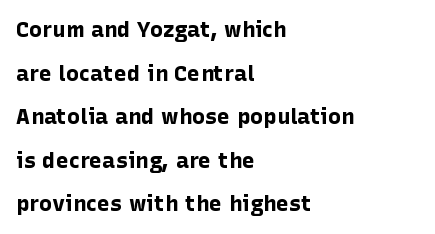
Q: Is the text bold? A: Yes.
Q: Is the text italic (slanted)? A: No, it is upright.
Q: Is the text underlined? A: No.
Q: How is the paragraph aligned? A: Left-aligned.
Q: Is the spacing between letters normal or unusually wide? A: Normal.
Q: Is the spacing between lines tight, normal or loose? A: Loose.
